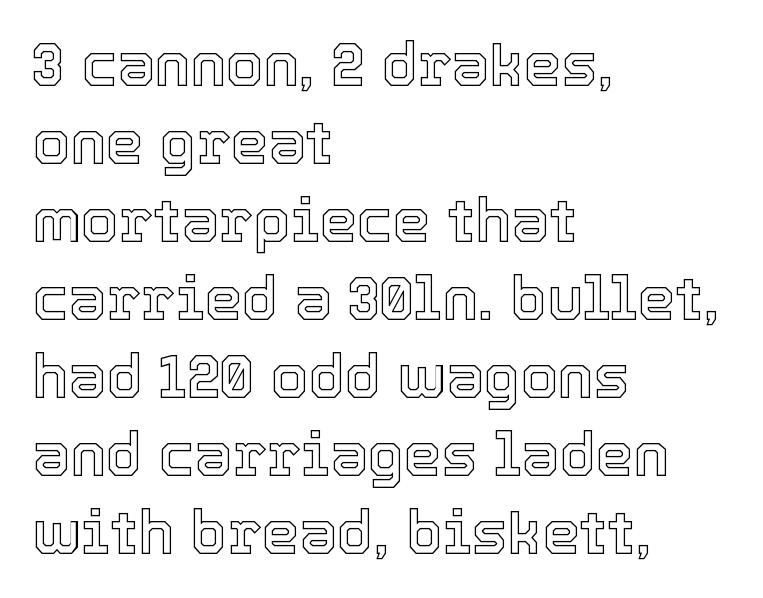
Q: Is the text italic (slanted)? A: No, it is upright.
Q: Is the text underlined? A: No.
Q: How is the paragraph aligned? A: Left-aligned.
Q: Is the spacing between letters normal or unusually wide? A: Normal.
Q: Is the spacing between lines tight, normal or loose? A: Normal.
Q: Width (condensed, normal, or wide)? A: Normal.
Q: x-height? A: Medium.
Q: Monospaced? A: No.
